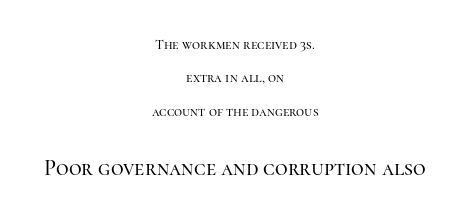
Q: Is the text italic (slanted)? A: No, it is upright.
Q: Is the text underlined? A: No.
Q: How is the paragraph aligned? A: Centered.
Q: Is the spacing between letters normal or unusually wide? A: Normal.
Q: Is the spacing between lines tight, normal or loose? A: Loose.
Q: Which block of text is set in a larger size, the first (top) or the second (bottom)? A: The second (bottom) one.
